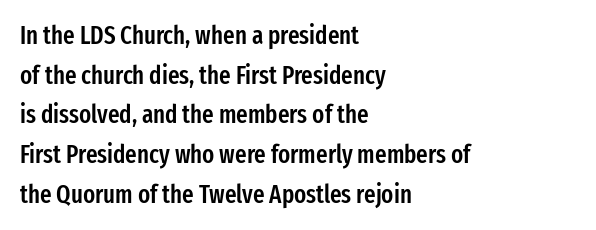
The image shows 25 px text type, upright; set left-aligned, normal line spacing (1.59x), normal letter spacing, not underlined.
